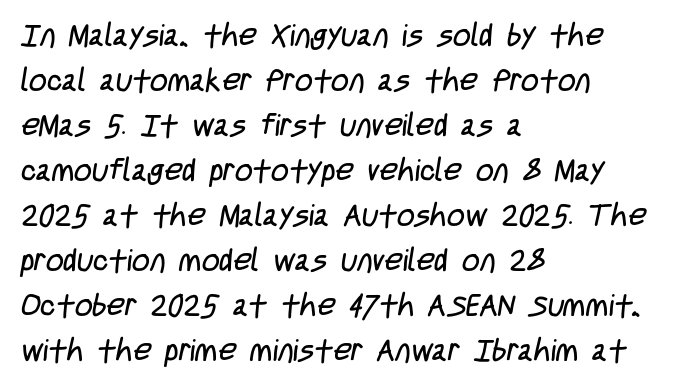
The image shows 31 px regular-weight, condensed sans-serif type; set left-aligned, normal line spacing (1.45x), normal letter spacing, not underlined; low stroke contrast and a large x-height.
